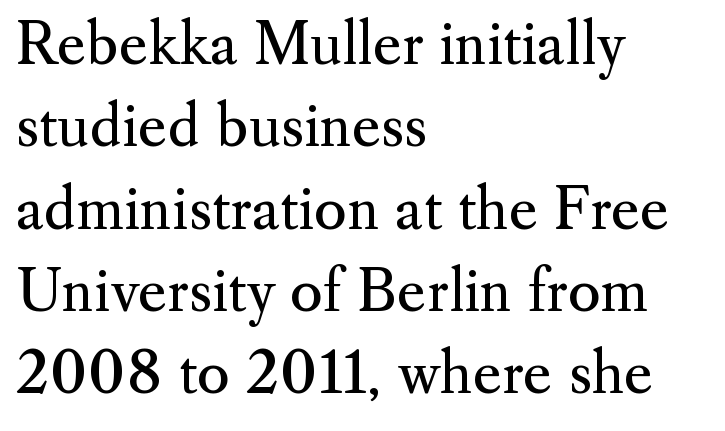
Q: Is the text bold? A: No.
Q: Is the text italic (slanted)? A: No, it is upright.
Q: Is the typeface a serif or a sans-serif typeface? A: Serif.
Q: Is the text underlined? A: No.
Q: How is the paragraph aligned? A: Left-aligned.
Q: Is the spacing between letters normal or unusually wide? A: Normal.
Q: Is the spacing between lines tight, normal or loose? A: Normal.
Q: Width (condensed, normal, or wide)? A: Normal.
Q: Stroke contrast? A: Medium.
Q: x-height? A: Small.
Q: Monospaced? A: No.
